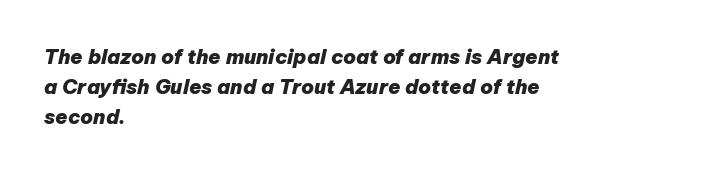
{"italic": "yes", "lean": "right", "slant_degrees": 12, "bold": "yes", "underline": "no", "align": "left", "line_spacing": "normal", "line_spacing_ratio": 1.51, "letter_spacing": "normal", "letter_spacing_em": 0.0, "glyph_px": 20}
